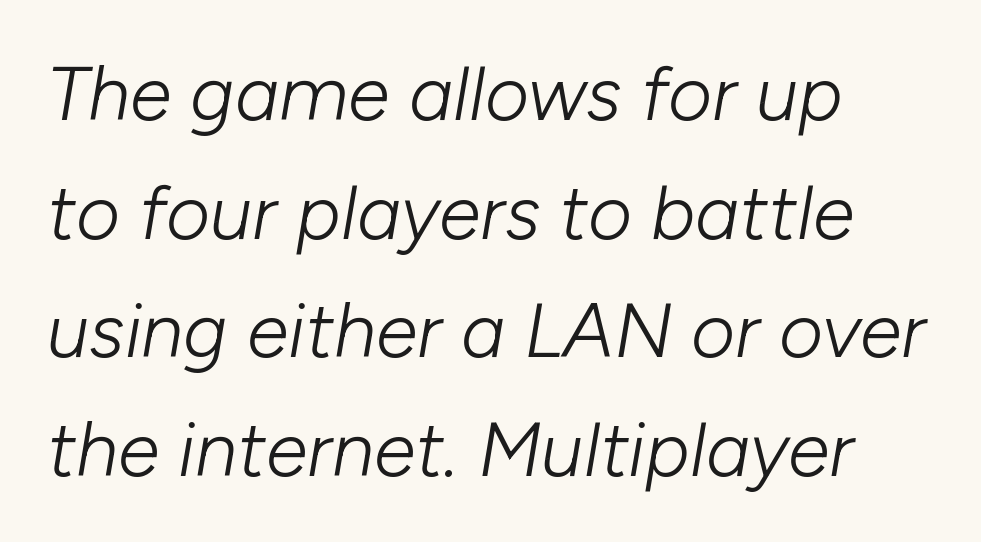
The image shows 76 px light type, italic (leaning right); set left-aligned, normal line spacing (1.56x), normal letter spacing, not underlined; low stroke contrast and a medium x-height.
